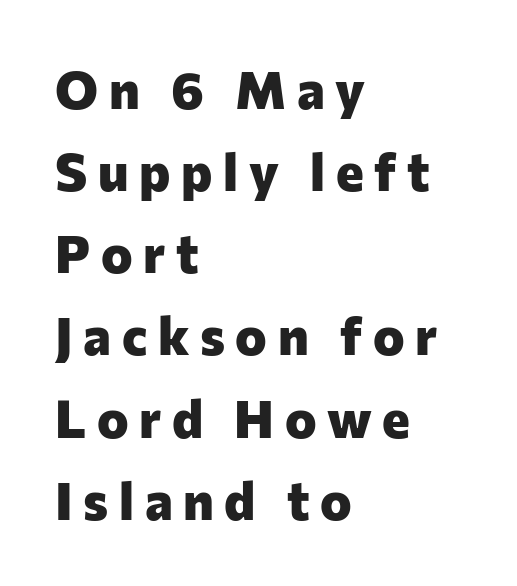
{"serif": "no", "italic": "no", "bold": "yes", "weight": "heavy", "width": "normal", "stroke_contrast": "low", "x_height": "medium", "monospaced": "no", "underline": "no", "align": "left", "line_spacing": "normal", "line_spacing_ratio": 1.55, "letter_spacing": "wide", "letter_spacing_em": 0.2, "glyph_px": 53}
